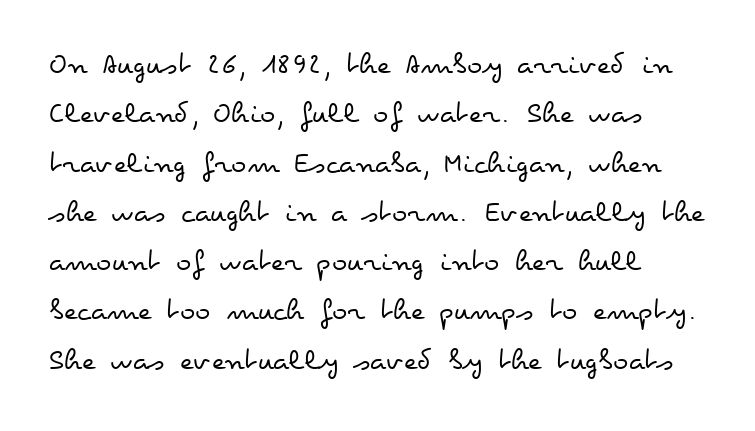
The image shows 32 px regular-weight, wide type, upright; set normal line spacing (1.54x), normal letter spacing, not underlined; low stroke contrast and a small x-height.
